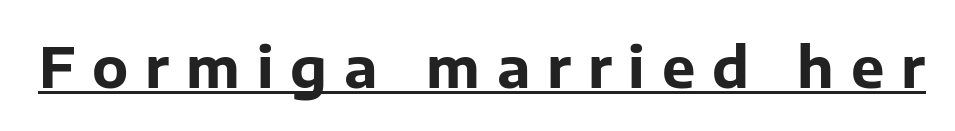
{"serif": "no", "italic": "no", "bold": "yes", "weight": "bold", "width": "normal", "stroke_contrast": "low", "x_height": "medium", "monospaced": "no", "underline": "yes", "letter_spacing": "wide", "letter_spacing_em": 0.3, "glyph_px": 56}
